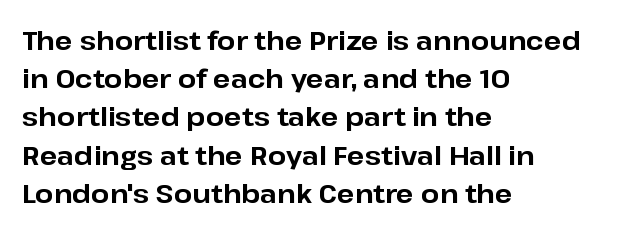
{"italic": "no", "bold": "yes", "underline": "no", "align": "left", "line_spacing": "normal", "line_spacing_ratio": 1.47, "letter_spacing": "normal", "letter_spacing_em": 0.0, "glyph_px": 26}
